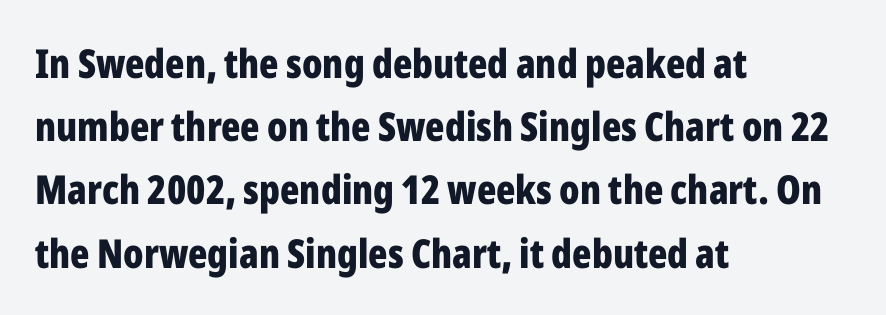
{"serif": "no", "italic": "no", "bold": "yes", "weight": "bold", "width": "condensed", "stroke_contrast": "low", "x_height": "medium", "monospaced": "no", "underline": "no", "align": "left", "line_spacing": "normal", "line_spacing_ratio": 1.58, "letter_spacing": "normal", "letter_spacing_em": 0.0, "glyph_px": 40}
